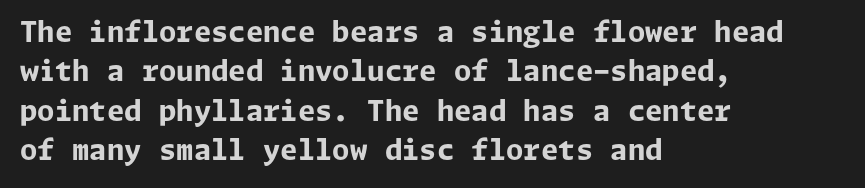
Summary of vertical rhythm: regular, with standard interline spacing. In terms of posture, this sample is upright. As a designer I'd log this as weight 700, bold. Quick note: underline off. Words appear dense and cohesive because spacing is normal. Line beginnings align vertically; line endings do not.
